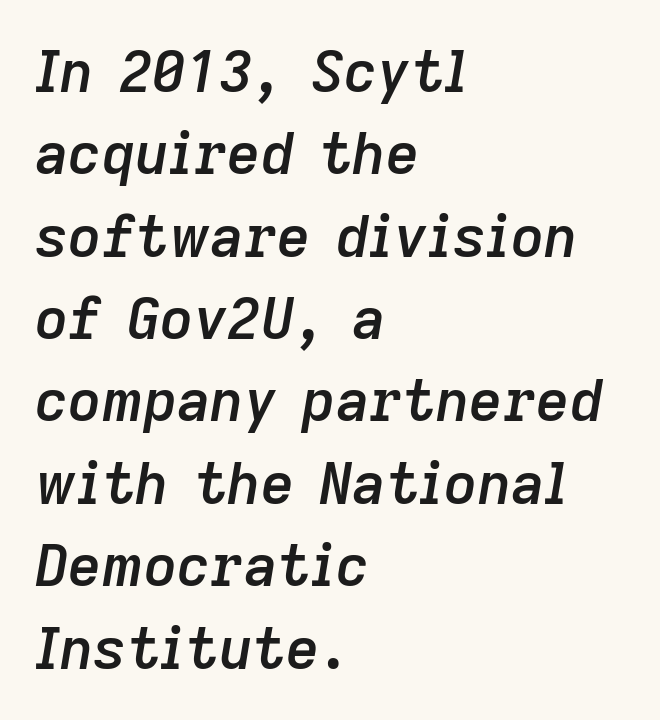
Varying glyph widths throughout — classic text-font behaviour. Tracking value appears to be zero — textbook default spacing. A somewhat darkened texture: the type is semibold rather than bold. The font's italic variant was chosen for this text. The area under the type is left untouched. Leading matches the norm, producing a regular column.
